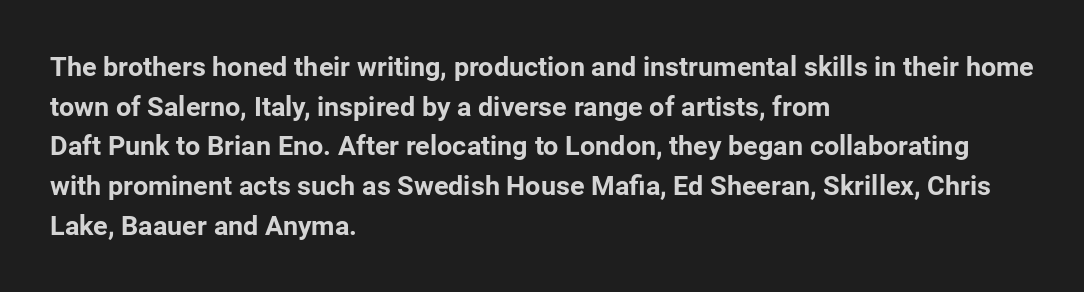
The glyphs are unaccompanied by any horizontal stroke below them. The characters look thick and weighty, a clear bold. Horizontally, the lines are justified to the leading edge only. Successive baselines arrive at the customary interval. Ordinary non-slanted type is in use.
